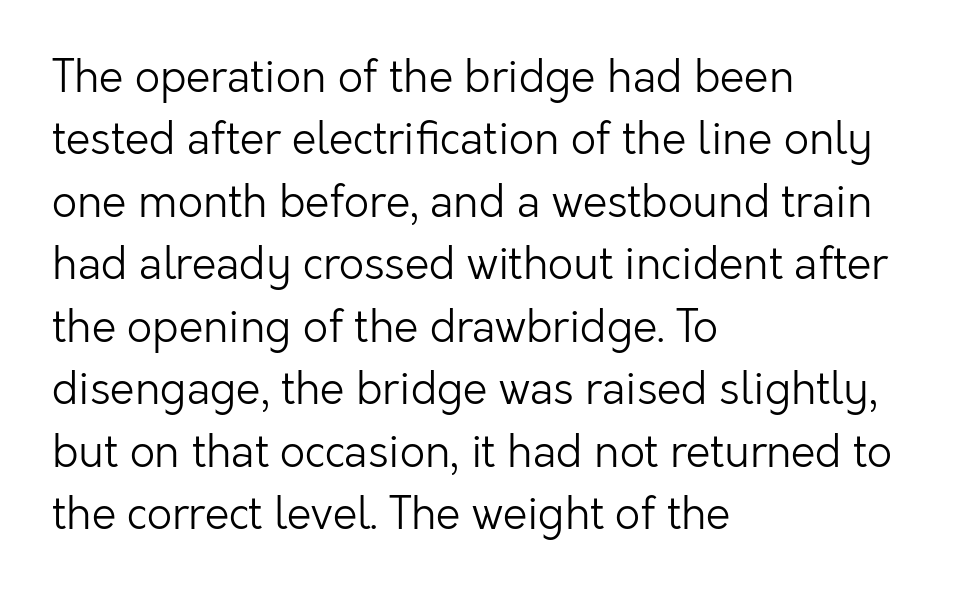
The space beneath each line is pristine and unruled. The axis of the letterforms is exactly vertical. Nope, no serifs anywhere on these letters. No letter is thick-stroked: the sample isn't bold. Spacing verdict: proportional, widths tailored to each character. The lines are quadded left.
